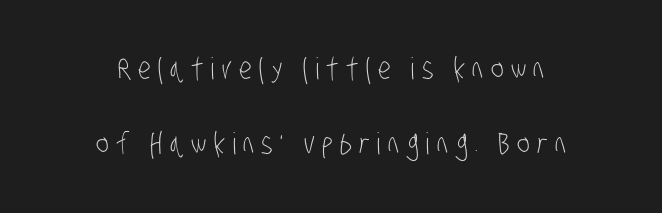
Q: Is the text bold? A: No.
Q: Is the typeface a serif or a sans-serif typeface? A: Sans-serif.
Q: Is the text underlined? A: No.
Q: How is the paragraph aligned? A: Centered.
Q: Is the spacing between letters normal or unusually wide? A: Unusually wide.
Q: Is the spacing between lines tight, normal or loose? A: Loose.
Q: Width (condensed, normal, or wide)? A: Condensed.
Q: Stroke contrast? A: Low.
Q: x-height? A: Large.
Q: Monospaced? A: No.
